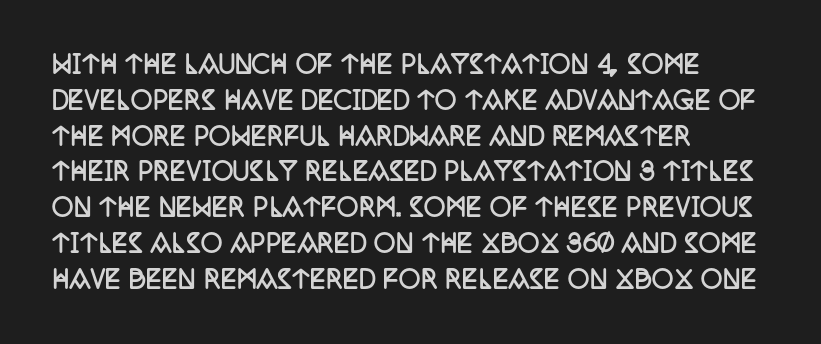
{"italic": "no", "bold": "yes", "underline": "no", "align": "left", "line_spacing": "normal", "line_spacing_ratio": 1.49, "letter_spacing": "normal", "letter_spacing_em": 0.0, "glyph_px": 24}
